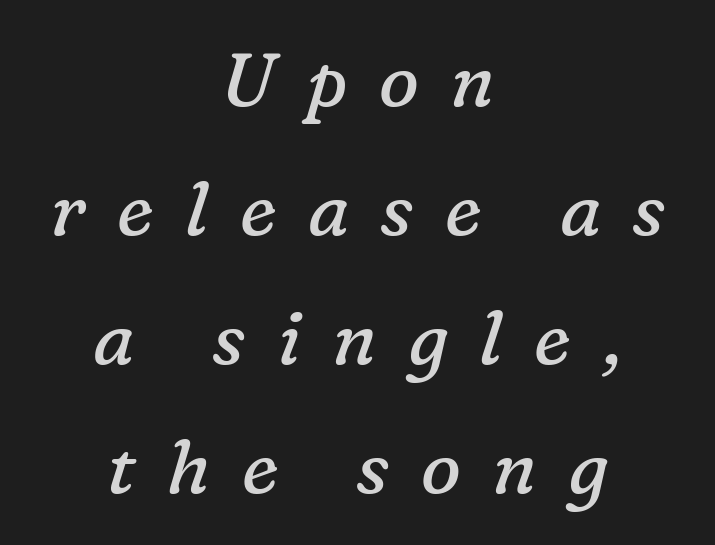
The image shows 75 px regular-weight serif type, italic (leaning right); set centered, line spacing 1.72x, unusually wide letter spacing (+0.42 em), not underlined; low stroke contrast and a medium x-height.
